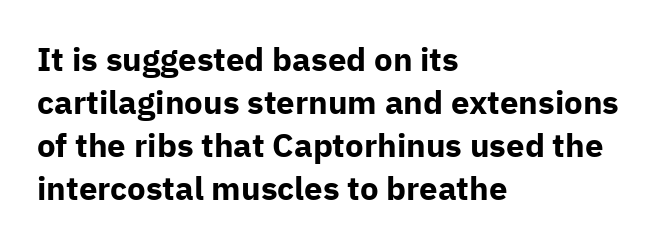
The image shows 33 px bold sans-serif type, upright; set left-aligned, normal line spacing (1.3x), normal letter spacing, not underlined; low stroke contrast and a medium x-height.
